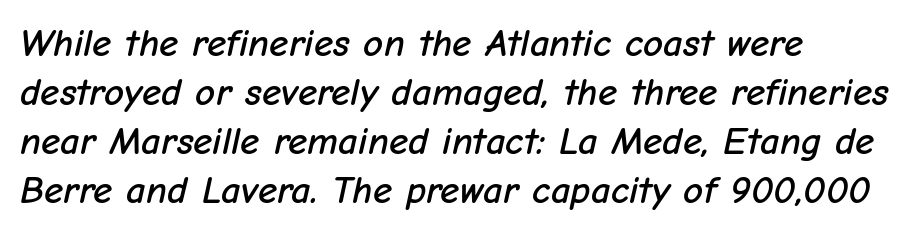
Rendered with sloped, italic letterforms. In CSS terms this would be text-align: left. Quick note: underline off. The face used here is proportionally spaced, like ordinary book or web type. Baseline-to-baseline distance is the conventional proportion of letter height.
